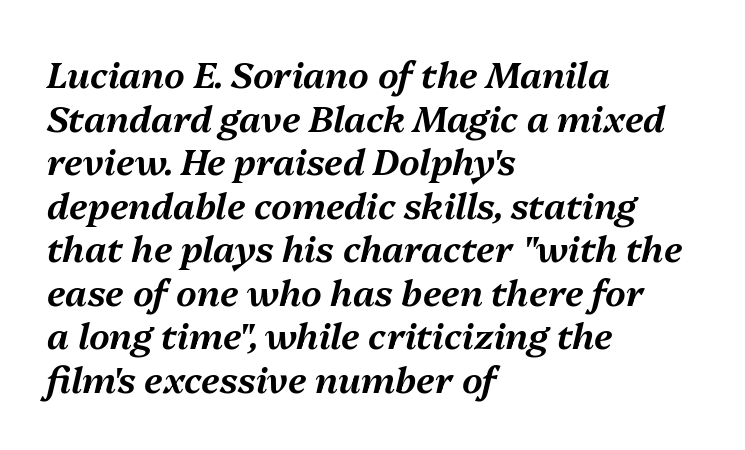
The image shows 36 px text type, italic (leaning right); set left-aligned, line spacing 1.21x, normal letter spacing, not underlined; medium stroke contrast and a medium x-height.
